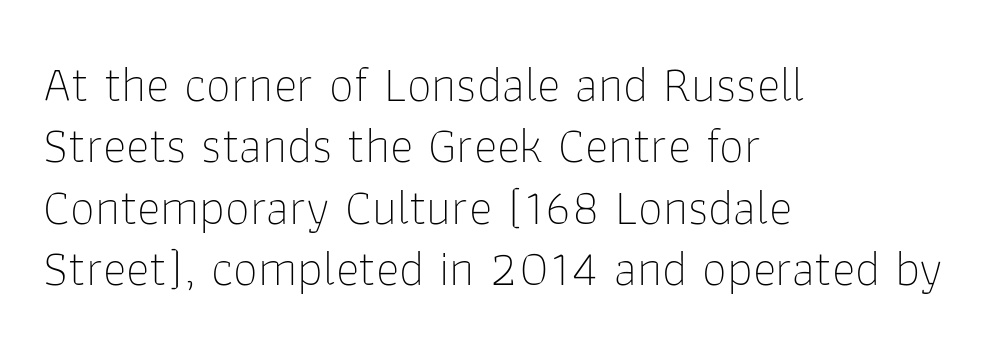
{"serif": "no", "italic": "no", "bold": "no", "weight": "thin", "width": "normal", "stroke_contrast": "low", "x_height": "medium", "monospaced": "no", "underline": "no", "align": "left", "line_spacing_ratio": 1.23, "letter_spacing": "normal", "letter_spacing_em": 0.0, "glyph_px": 50}
